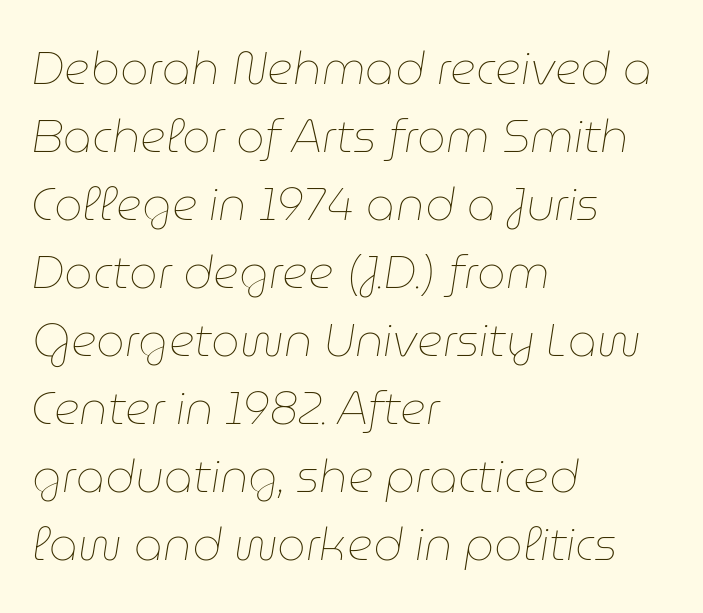
Bold? No — there's no thickening of the strokes. This sample has the flowing, uneven cadence of proportional lettering. What's the leading like? Ordinary, nothing unusual. The lettering tilts uniformly, giving the passage an italic look. Notice how the passage keeps a crisp vertical edge on the left only. How are the letters spaced? Ordinarily, with no added tracking.
